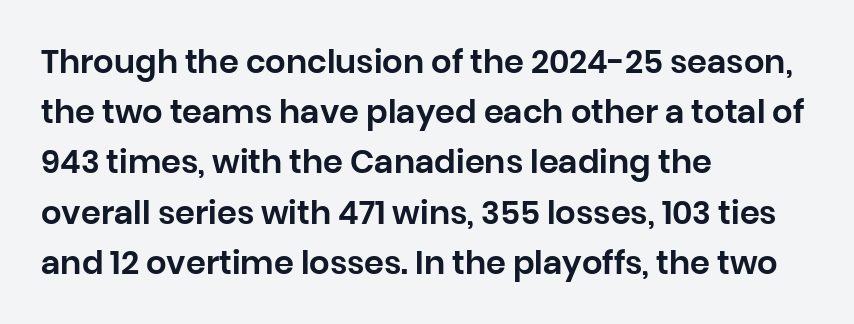
Q: Is the text italic (slanted)? A: No, it is upright.
Q: Is the typeface a serif or a sans-serif typeface? A: Sans-serif.
Q: Is the text underlined? A: No.
Q: How is the paragraph aligned? A: Left-aligned.
Q: Is the spacing between letters normal or unusually wide? A: Normal.
Q: Is the spacing between lines tight, normal or loose? A: Normal.
Q: Width (condensed, normal, or wide)? A: Normal.
Q: Stroke contrast? A: Low.
Q: x-height? A: Large.
Q: Monospaced? A: No.
